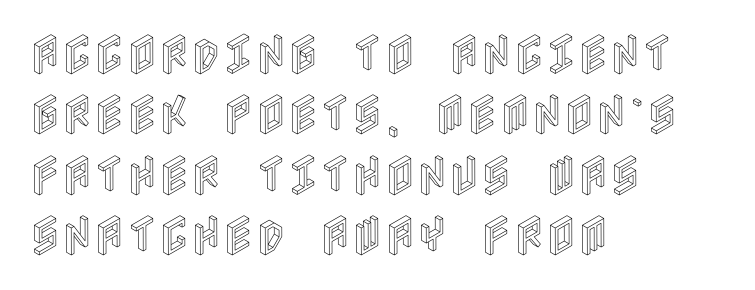
These lines are set flush left with a ragged right edge. Nope, not italic — everything's standing straight. Bare-footed words on every line. Each new line begins a customary step beneath the previous one.
